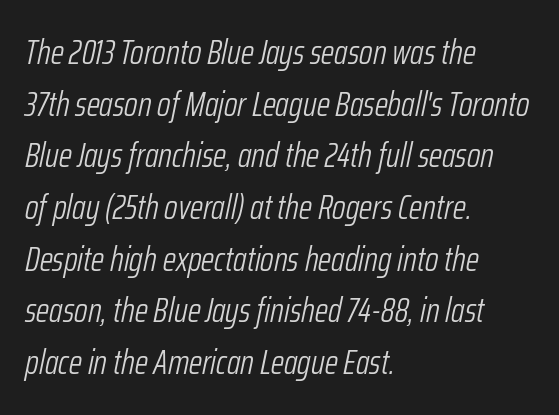
Q: Is the text bold? A: No.
Q: Is the text italic (slanted)? A: Yes, it leans right by about 12 degrees.
Q: Is the text underlined? A: No.
Q: How is the paragraph aligned? A: Left-aligned.
Q: Is the spacing between letters normal or unusually wide? A: Normal.
Q: Is the spacing between lines tight, normal or loose? A: Normal.
Q: Width (condensed, normal, or wide)? A: Condensed.
Q: Stroke contrast? A: Low.
Q: x-height? A: Medium.
Q: Monospaced? A: No.
